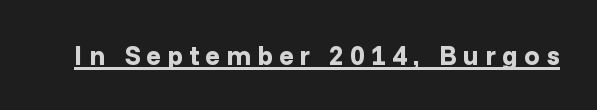
Q: Is the text bold? A: Yes.
Q: Is the text italic (slanted)? A: No, it is upright.
Q: Is the text underlined? A: Yes.
Q: Is the spacing between letters normal or unusually wide? A: Unusually wide.
